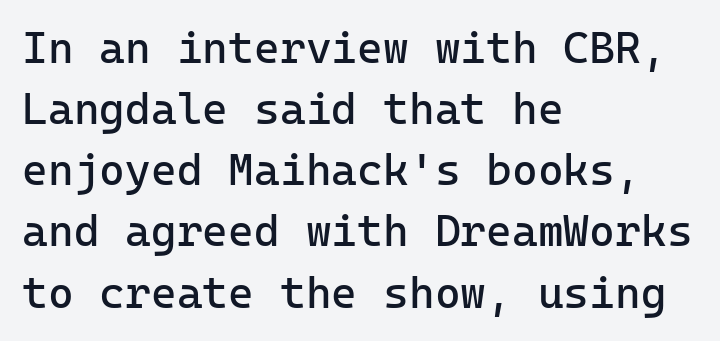
{"serif": "no", "italic": "no", "bold": "no", "weight": "regular", "width": "normal", "stroke_contrast": "low", "x_height": "medium", "underline": "no", "align": "left", "line_spacing": "normal", "line_spacing_ratio": 1.39, "letter_spacing": "normal", "letter_spacing_em": 0.0, "glyph_px": 44}
